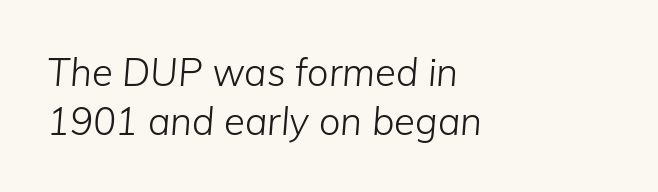
{"italic": "yes", "lean": "right", "slant_degrees": 5, "bold": "no", "weight": "light", "width": "normal", "stroke_contrast": "low", "x_height": "medium", "monospaced": "no", "underline": "no", "align": "left", "line_spacing": "normal", "line_spacing_ratio": 1.28, "letter_spacing": "normal", "letter_spacing_em": 0.0, "glyph_px": 38}
